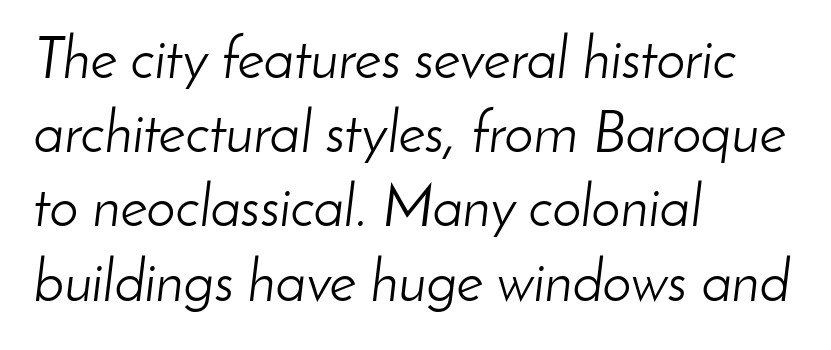
Regular leading. The face used here is proportionally spaced, like ordinary book or web type. The face looks like a standard text weight, possibly lighter. Lines of text with bare space underneath.
